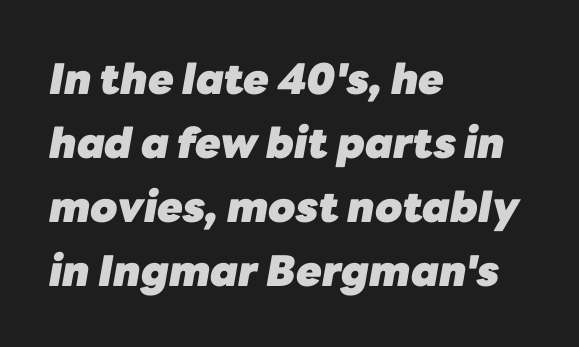
The image shows 42 px heavy type, italic (leaning right); set left-aligned, normal line spacing (1.52x), normal letter spacing, not underlined; low stroke contrast and a medium x-height.
